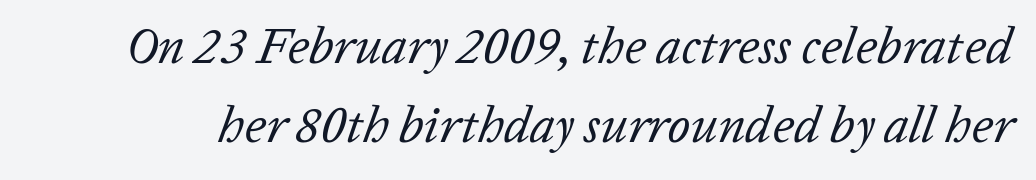
Q: Is the text bold? A: No.
Q: Is the text italic (slanted)? A: Yes, it leans right by about 20 degrees.
Q: Is the text underlined? A: No.
Q: Is the spacing between letters normal or unusually wide? A: Normal.
Q: Is the spacing between lines tight, normal or loose? A: Normal.
Q: Width (condensed, normal, or wide)? A: Normal.
Q: Stroke contrast? A: Low.
Q: x-height? A: Medium.
Q: Monospaced? A: No.
